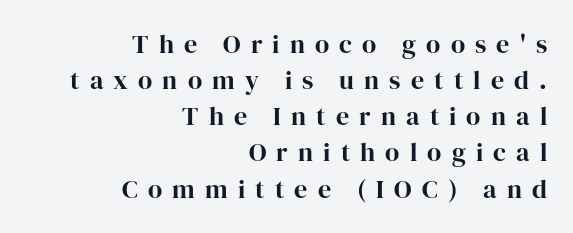
Q: Is the text bold? A: Yes.
Q: Is the text italic (slanted)? A: No, it is upright.
Q: Is the text underlined? A: No.
Q: How is the paragraph aligned? A: Right-aligned.
Q: Is the spacing between letters normal or unusually wide? A: Unusually wide.
Q: Is the spacing between lines tight, normal or loose? A: Normal.
